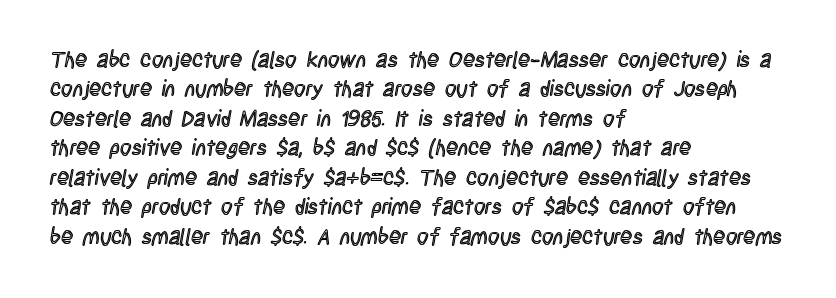
{"underline": "no", "align": "left", "line_spacing": "normal", "line_spacing_ratio": 1.34, "letter_spacing": "normal", "letter_spacing_em": 0.0, "glyph_px": 22}
